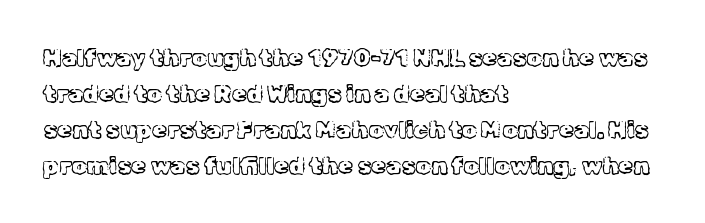
Q: Is the text bold? A: No.
Q: Is the text italic (slanted)? A: No, it is upright.
Q: Is the text underlined? A: No.
Q: How is the paragraph aligned? A: Left-aligned.
Q: Is the spacing between letters normal or unusually wide? A: Normal.
Q: Is the spacing between lines tight, normal or loose? A: Normal.
